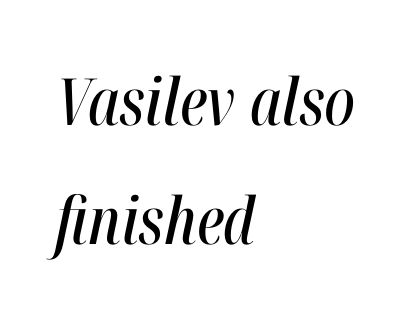
The image shows 65 px condensed type, italic (leaning right); set left-aligned, line spacing 1.83x, normal letter spacing, not underlined; high stroke contrast and a medium x-height.
